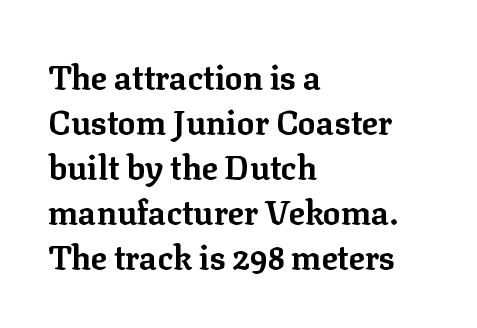
Q: Is the text bold? A: Yes.
Q: Is the text italic (slanted)? A: No, it is upright.
Q: Is the typeface a serif or a sans-serif typeface? A: Serif.
Q: Is the text underlined? A: No.
Q: How is the paragraph aligned? A: Left-aligned.
Q: Is the spacing between letters normal or unusually wide? A: Normal.
Q: Is the spacing between lines tight, normal or loose? A: Normal.
Q: Width (condensed, normal, or wide)? A: Normal.
Q: Stroke contrast? A: Low.
Q: x-height? A: Medium.
Q: Monospaced? A: No.
